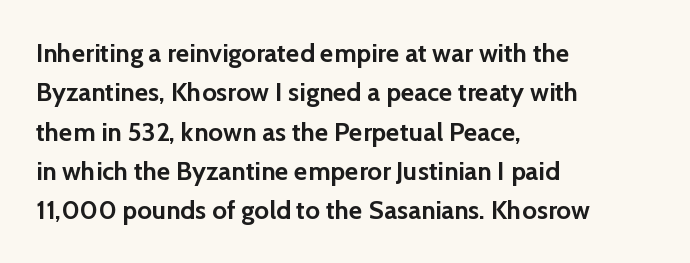
Typeset ragged right — the left edge is the straight one. The passage shown is not underscored anywhere. The lettering stays uniformly vertical, giving the passage a roman look. Short note: letters normally spaced.
